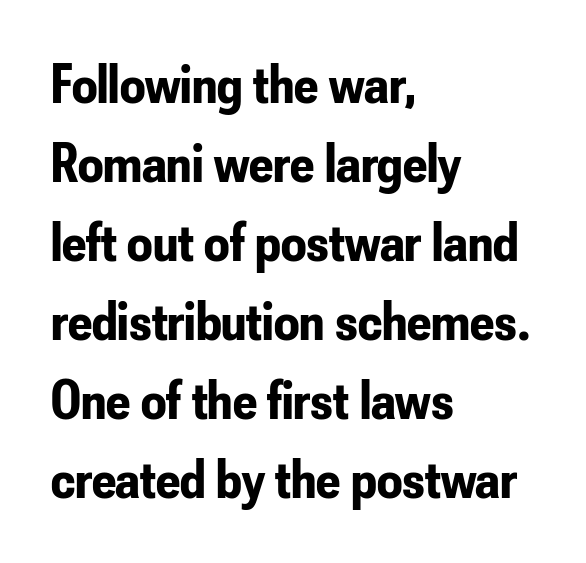
Default kerning and tracking; the words read as compact shapes. Each new line begins a customary step beneath the previous one. Teacher's note: observe the even left margin — that is flush-left alignment. Every character sits straight up, as roman type does.
